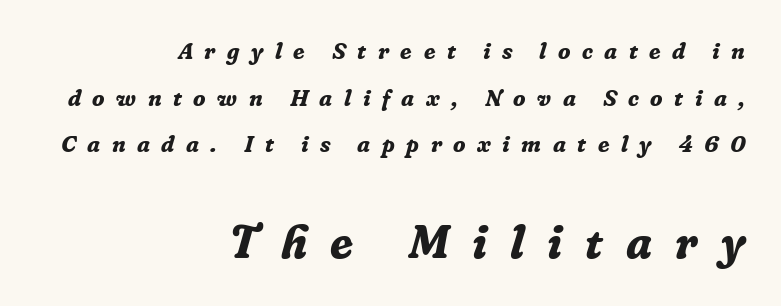
The gap between lines stays unmarked. Proportional: the letters do not fall into vertical columns. Small over large — that's the arrangement of the two blocks here. The rendering uses a large line-height, opening up the rows.
